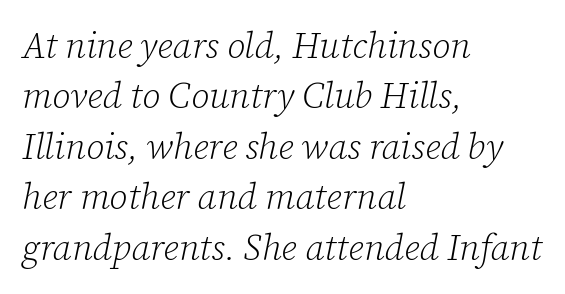
{"serif": "yes", "italic": "yes", "lean": "right", "slant_degrees": 12, "bold": "no", "weight": "light", "width": "normal", "stroke_contrast": "low", "x_height": "medium", "monospaced": "no", "underline": "no", "align": "left", "line_spacing": "normal", "line_spacing_ratio": 1.4, "letter_spacing": "normal", "letter_spacing_em": 0.0, "glyph_px": 36}
